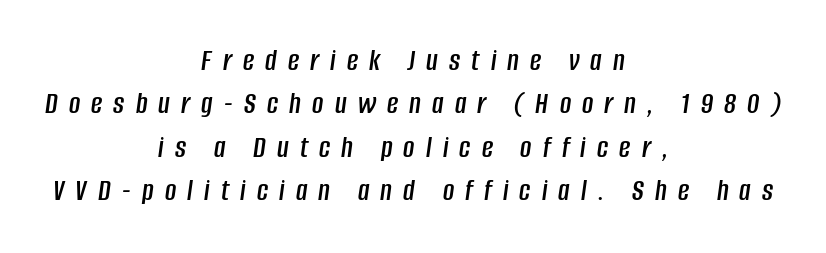
{"italic": "yes", "lean": "right", "slant_degrees": 8, "width": "condensed", "stroke_contrast": "low", "x_height": "large", "monospaced": "no", "underline": "no", "align": "center", "line_spacing": "normal", "line_spacing_ratio": 1.4, "letter_spacing": "wide", "letter_spacing_em": 0.36, "glyph_px": 31}
